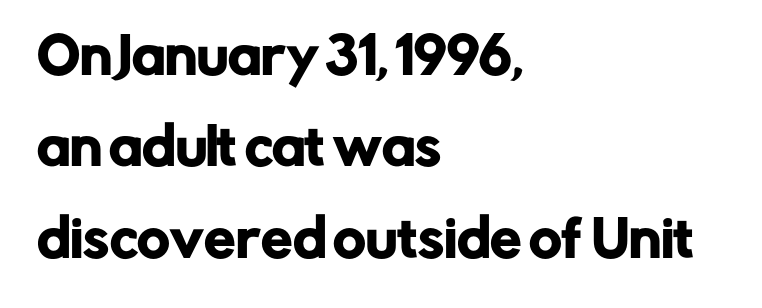
Q: Is the text italic (slanted)? A: No, it is upright.
Q: Is the typeface a serif or a sans-serif typeface? A: Sans-serif.
Q: Is the text underlined? A: No.
Q: How is the paragraph aligned? A: Left-aligned.
Q: Is the spacing between letters normal or unusually wide? A: Normal.
Q: Width (condensed, normal, or wide)? A: Normal.
Q: Stroke contrast? A: Low.
Q: x-height? A: Medium.
Q: Monospaced? A: No.
